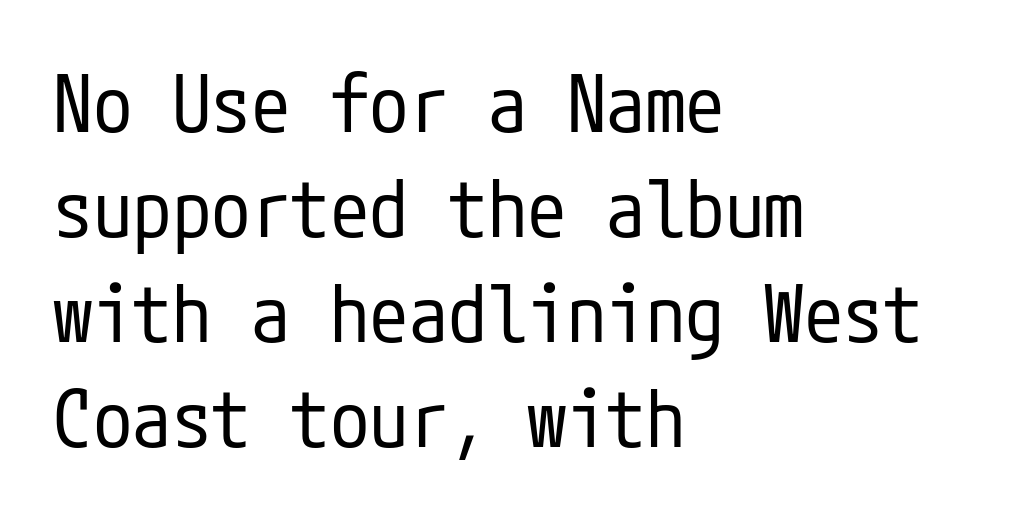
Q: Is the text bold? A: No.
Q: Is the text italic (slanted)? A: No, it is upright.
Q: Is the typeface a serif or a sans-serif typeface? A: Sans-serif.
Q: Is the text underlined? A: No.
Q: How is the paragraph aligned? A: Left-aligned.
Q: Is the spacing between letters normal or unusually wide? A: Normal.
Q: Is the spacing between lines tight, normal or loose? A: Normal.
Q: Width (condensed, normal, or wide)? A: Condensed.
Q: Stroke contrast? A: Low.
Q: x-height? A: Medium.
